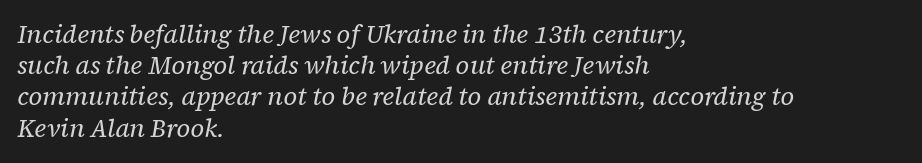
The image shows 25 px text type, italic (leaning right); set left-aligned, normal line spacing (1.25x), normal letter spacing, not underlined.
